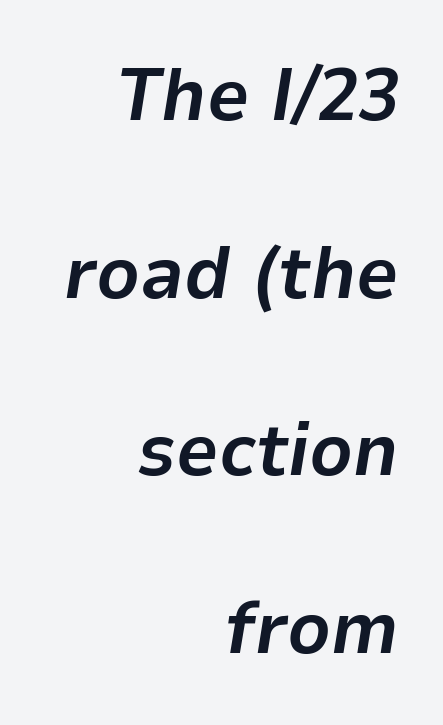
{"italic": "yes", "lean": "right", "slant_degrees": 9, "bold": "yes", "weight": "bold", "width": "normal", "stroke_contrast": "low", "x_height": "medium", "monospaced": "no", "underline": "no", "align": "right", "line_spacing": "loose", "line_spacing_ratio": 2.37, "letter_spacing": "normal", "letter_spacing_em": 0.0, "glyph_px": 75}
